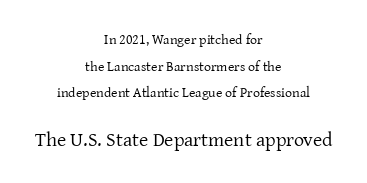
The image shows 20 px text type, upright; set centered, loose line spacing (1.91x), normal letter spacing, not underlined; the second (bottom) block is 1.43x larger.
